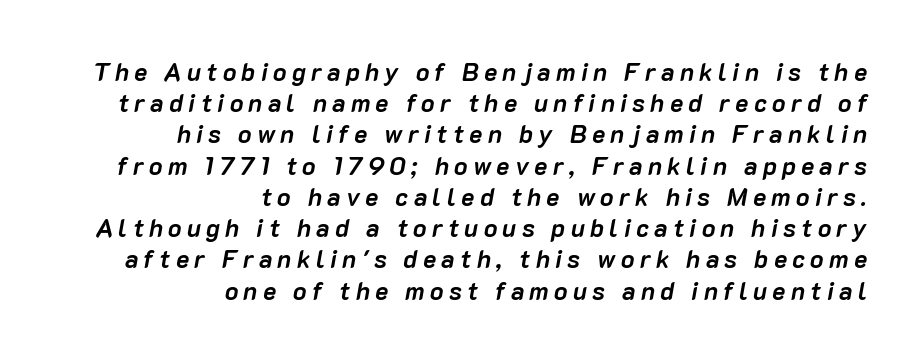
Q: Is the text bold? A: Yes.
Q: Is the text italic (slanted)? A: Yes, it leans right by about 10 degrees.
Q: Is the text underlined? A: No.
Q: How is the paragraph aligned? A: Right-aligned.
Q: Is the spacing between letters normal or unusually wide? A: Unusually wide.
Q: Is the spacing between lines tight, normal or loose? A: Normal.
